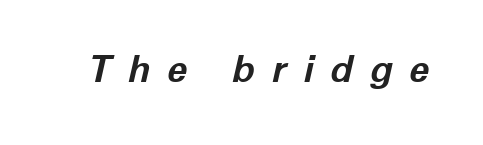
The image shows 37 px bold type, italic (leaning right); set unusually wide letter spacing (+0.45 em), not underlined; low stroke contrast and a medium x-height.
